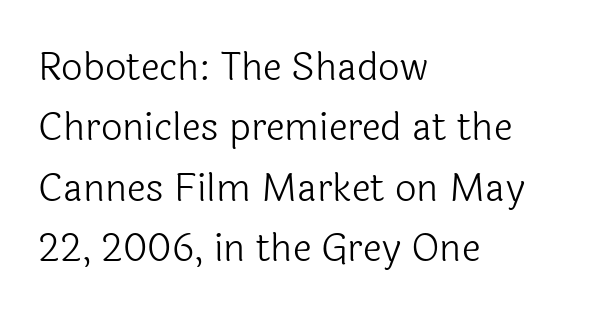
The typography opts for an upright posture over an oblique one. Each new line begins a customary step beneath the previous one. Characters follow at the spacing the type designer built in. The text block is weighted toward the left margin, trailing off unevenly rightward. Clear beneath every line of the passage. The letters carry no serifs — their stems end cleanly without finishing strokes.
